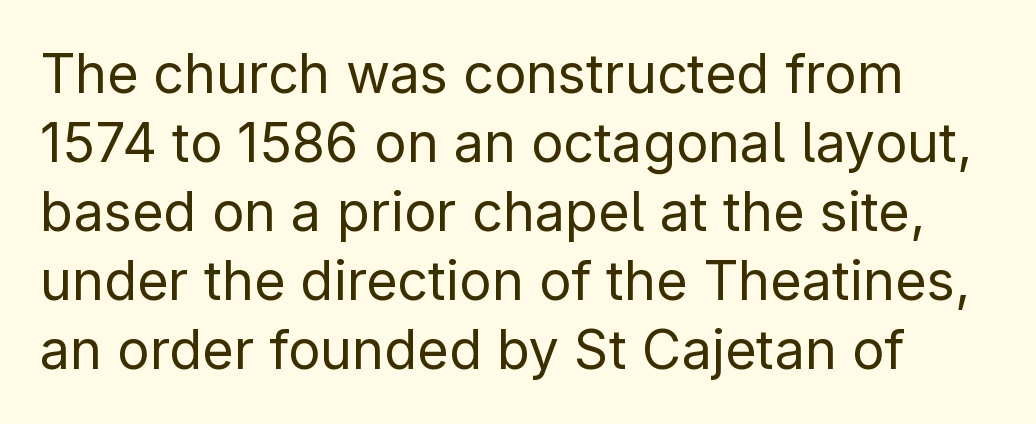
The image shows 54 px regular-weight sans-serif type, upright; set normal line spacing (1.28x), normal letter spacing, not underlined; low stroke contrast and a medium x-height.
